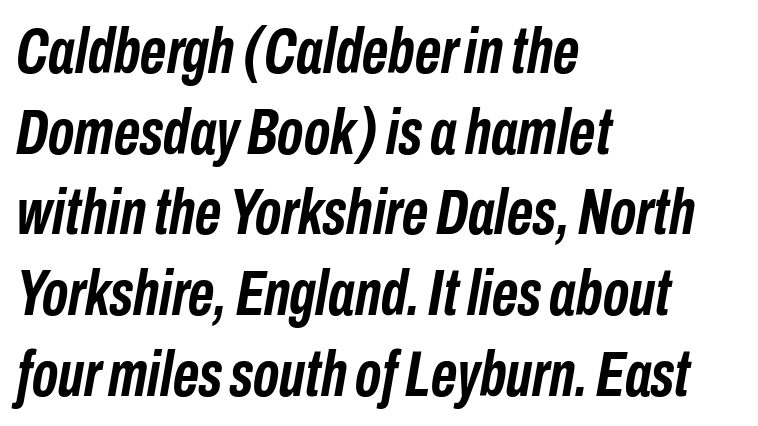
The image shows 64 px semibold, condensed type, italic (leaning right); set left-aligned, normal line spacing (1.26x), normal letter spacing, not underlined; low stroke contrast and a medium x-height.
